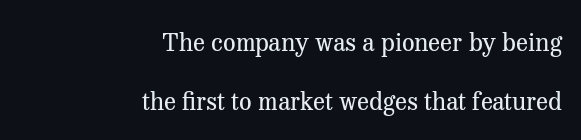
The image shows 25 px text type, upright; set right-aligned, loose line spacing (2.35x), normal letter spacing, not underlined.
